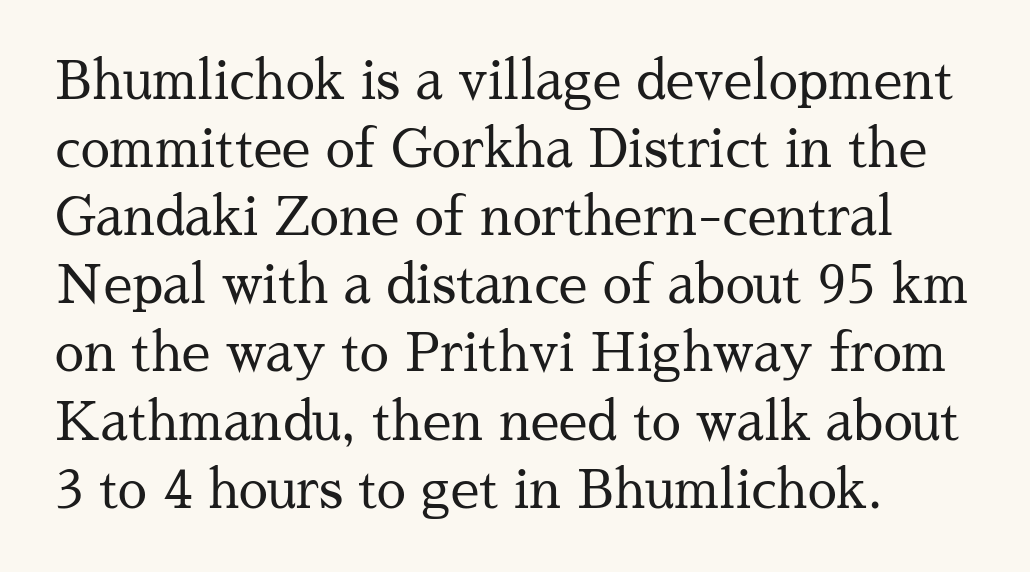
The image shows 52 px regular-weight serif type, upright; set normal line spacing (1.31x), normal letter spacing, not underlined; medium stroke contrast and a medium x-height.
